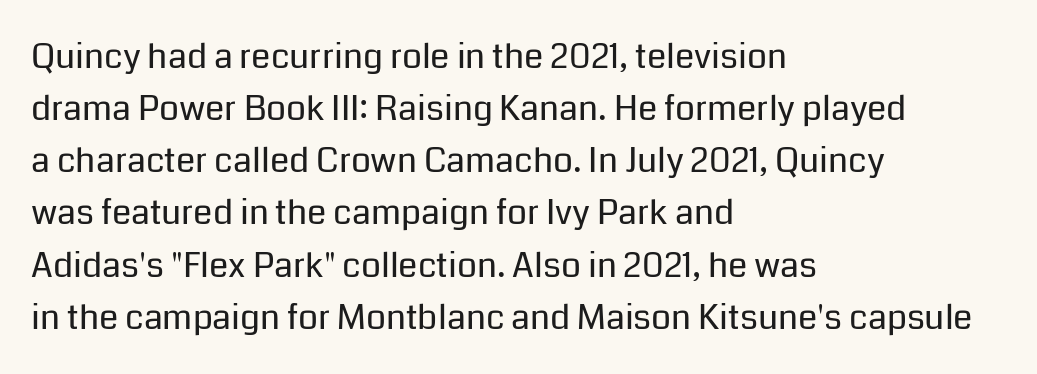
Regular leading. A bare baseline throughout the passage. Is the stroke heavy? The answer is a plain regular-or-lighter. Look at the tracking — it's just the regular setting, nothing added. Classification — sans serif.
